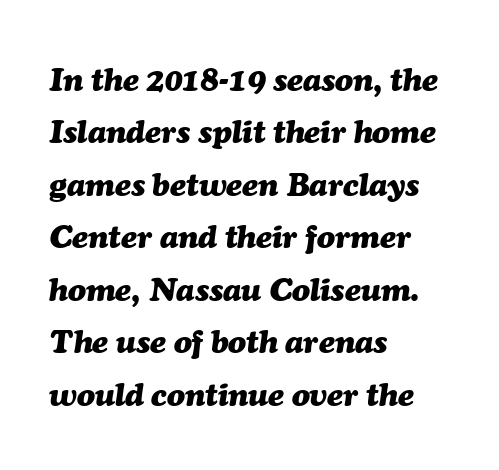
Q: Is the text bold? A: Yes.
Q: Is the text italic (slanted)? A: Yes, it leans right by about 7 degrees.
Q: Is the text underlined? A: No.
Q: How is the paragraph aligned? A: Left-aligned.
Q: Is the spacing between letters normal or unusually wide? A: Normal.
Q: Is the spacing between lines tight, normal or loose? A: Normal.
Q: Width (condensed, normal, or wide)? A: Normal.
Q: Stroke contrast? A: Medium.
Q: x-height? A: Medium.
Q: Monospaced? A: No.
